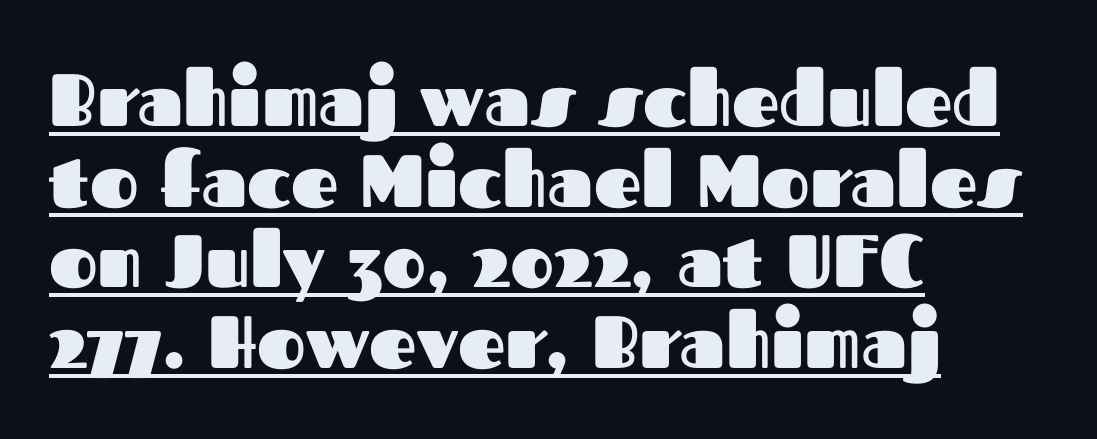
Italic? Not at all — the glyphs are vertical. Each line starts at the same left margin while the right side varies. One glance says dense: line gaps are narrower than usual. A typesetter would call this proportional, since set widths differ per character. Letter spacing: default. What kind of face is this? One without serifs — a sans.
